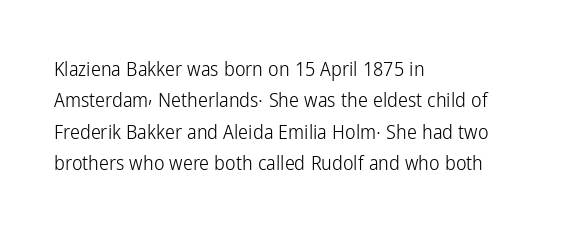
Q: Is the text bold? A: No.
Q: Is the text italic (slanted)? A: No, it is upright.
Q: Is the text underlined? A: No.
Q: How is the paragraph aligned? A: Left-aligned.
Q: Is the spacing between letters normal or unusually wide? A: Normal.
Q: Is the spacing between lines tight, normal or loose? A: Normal.
